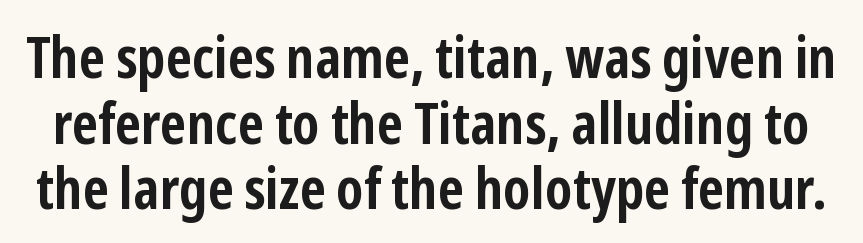
Notice how the stems are strictly vertical — no italics here. Vertical spacing — tight. No word sits above an underline. Do the characters align in a grid? No, the font is proportional. Glyph-to-glyph distance matches everyday printed text.
